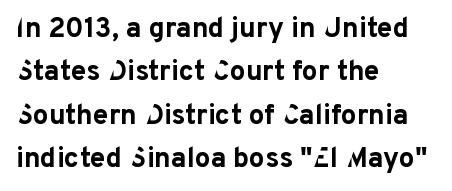
This sample uses plain, unmodified letter spacing. Pretty heavy lettering here — definitely bold. Descenders are the only things crossing below the line. I'd call this a sans setting — the letters go barefoot. Characters remain perfectly vertical along every line. Horizontally, the lines are justified to the leading edge only.
